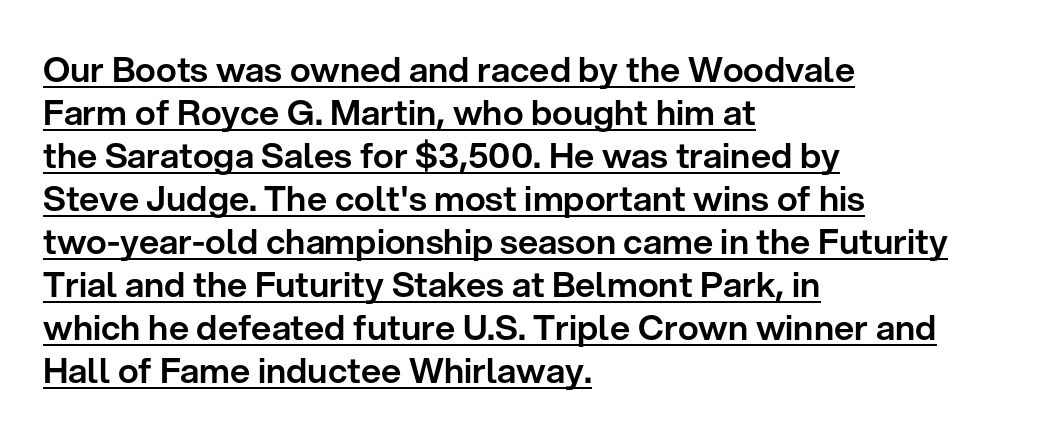
{"serif": "no", "italic": "no", "width": "normal", "stroke_contrast": "low", "x_height": "medium", "monospaced": "no", "underline": "yes", "align": "left", "line_spacing_ratio": 1.23, "letter_spacing": "normal", "letter_spacing_em": 0.0, "glyph_px": 35}
